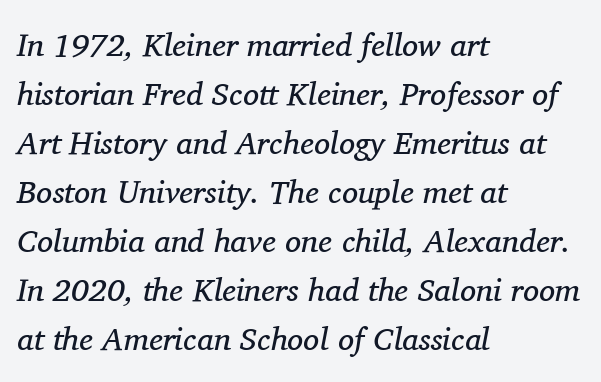
Varying glyph widths throughout — classic text-font behaviour. The font family rendered here belongs to the serif group. Heaviness? Minimal to ordinary, like unemphasized prose. Inter-character spacing is left at the font's built-in metrics.
